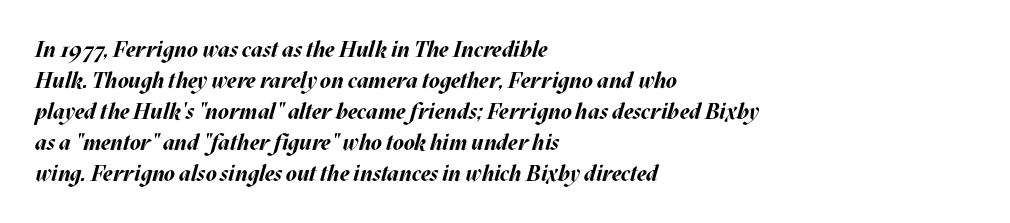
Typographic density is high because the face is bold. Vertically, the passage feels balanced, rows spaced as you'd expect. Descenders are the only things crossing below the line. Inter-character spacing is left at the font's built-in metrics. Alignment: flush left.
